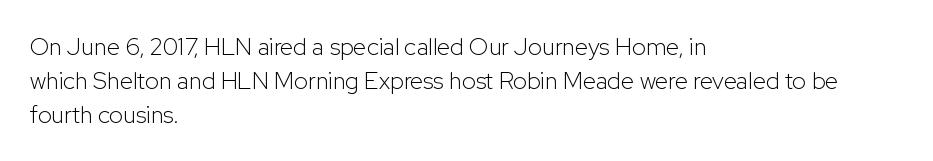
{"italic": "no", "bold": "no", "underline": "no", "align": "left", "line_spacing": "normal", "line_spacing_ratio": 1.41, "letter_spacing": "normal", "letter_spacing_em": 0.0, "glyph_px": 24}
